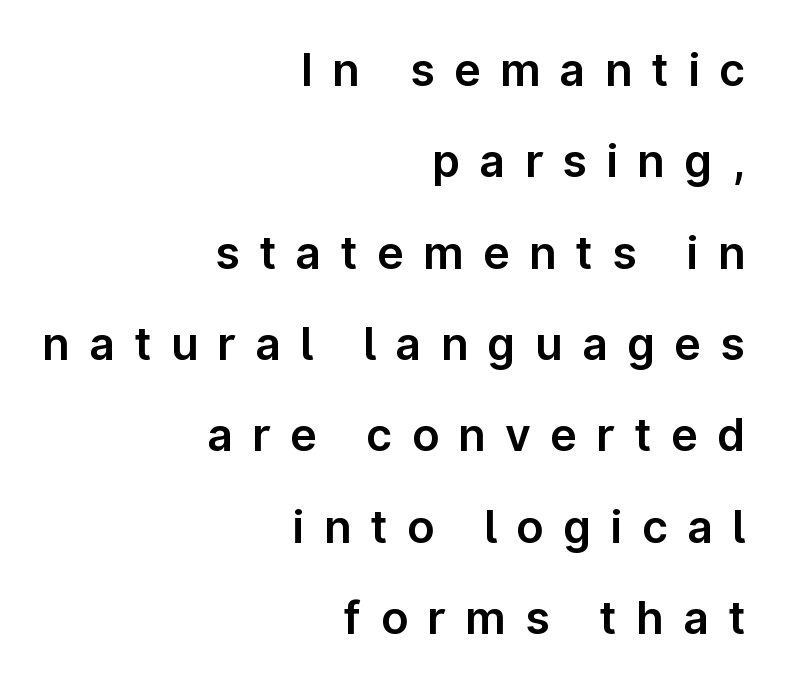
{"serif": "no", "italic": "no", "width": "normal", "stroke_contrast": "low", "x_height": "medium", "monospaced": "no", "underline": "no", "align": "right", "line_spacing": "loose", "line_spacing_ratio": 2.03, "letter_spacing": "wide", "letter_spacing_em": 0.43, "glyph_px": 45}
